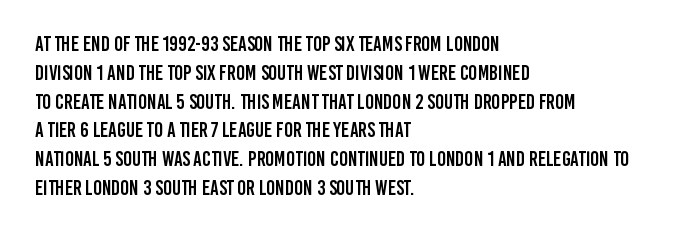
The compositor pushed each line to the left boundary. The strip under each line holds only bare page. When letters stand straight like this, we call the style roman or upright. Letter spacing: default. In terms of leading, this rendering sits right in the middle.
